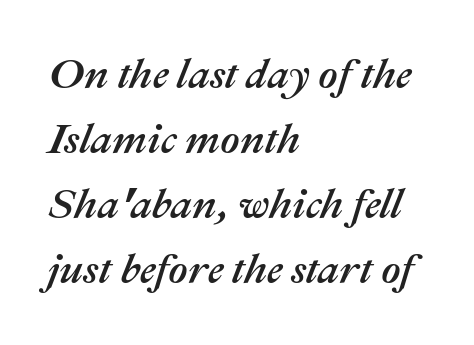
{"italic": "yes", "lean": "right", "slant_degrees": 22, "width": "normal", "stroke_contrast": "medium", "x_height": "medium", "monospaced": "no", "underline": "no", "align": "left", "line_spacing": "normal", "line_spacing_ratio": 1.55, "letter_spacing": "normal", "letter_spacing_em": 0.0, "glyph_px": 42}
